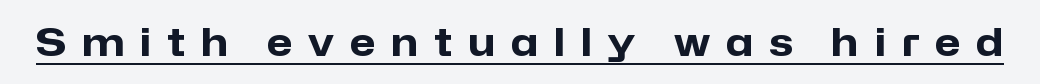
The image shows 38 px heavy sans-serif type, upright; set unusually wide letter spacing (+0.41 em), underlined; low stroke contrast and a medium x-height.
